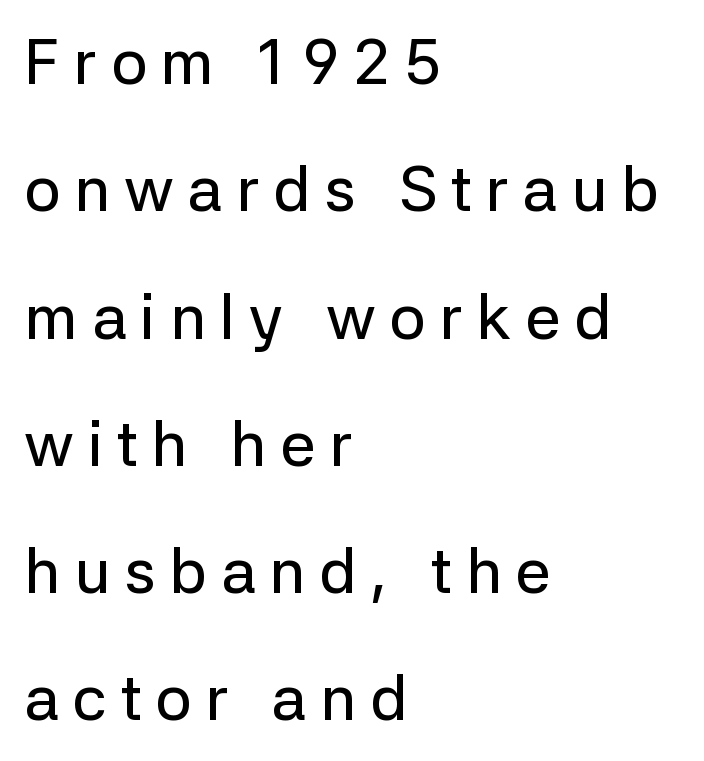
The image shows 63 px sans-serif type, upright; set left-aligned, loose line spacing (2.02x), unusually wide letter spacing (+0.22 em), not underlined; low stroke contrast and a medium x-height.
